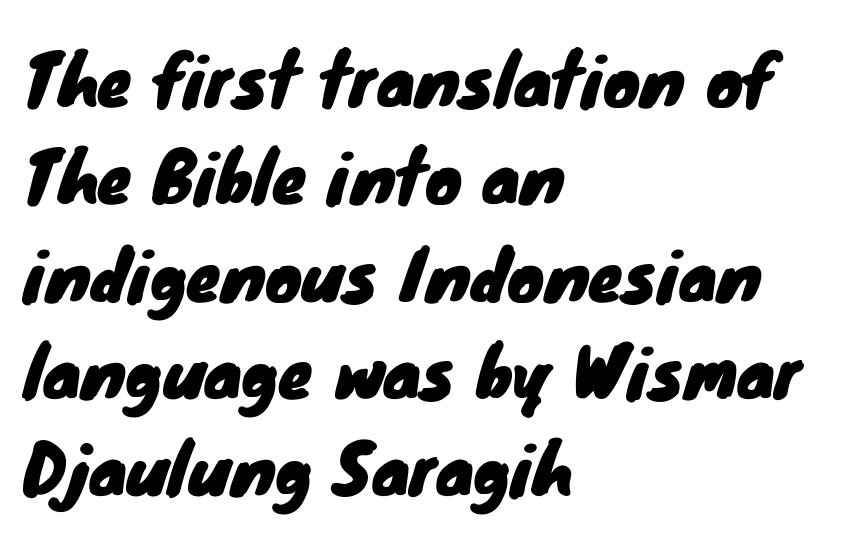
Short and long lines alike share a common starting point at left. The passage shown has conventional tracking throughout. The baseline area is clear. Typographically, this falls in the sans-serif category. You could not count columns in this text — the font is proportionally spaced. Interline gaps are of average width in this sample.
